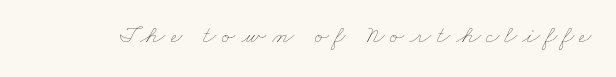
{"bold": "no", "underline": "no", "letter_spacing": "wide", "letter_spacing_em": 0.2, "glyph_px": 26}
